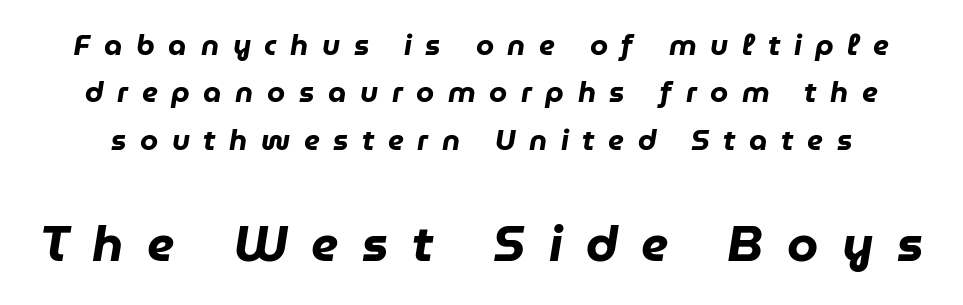
The image shows 50 px heavy type, italic (leaning right); set normal line spacing (1.63x), unusually wide letter spacing (+0.47 em), not underlined; the second (bottom) block is 1.72x larger; low stroke contrast and a medium x-height.
